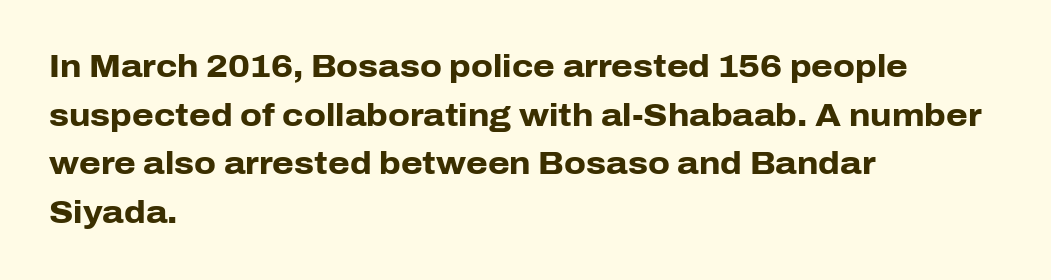
{"serif": "no", "italic": "no", "bold": "yes", "weight": "heavy", "width": "normal", "stroke_contrast": "low", "x_height": "medium", "monospaced": "no", "underline": "no", "align": "left", "line_spacing": "normal", "line_spacing_ratio": 1.57, "letter_spacing": "normal", "letter_spacing_em": 0.0, "glyph_px": 31}
